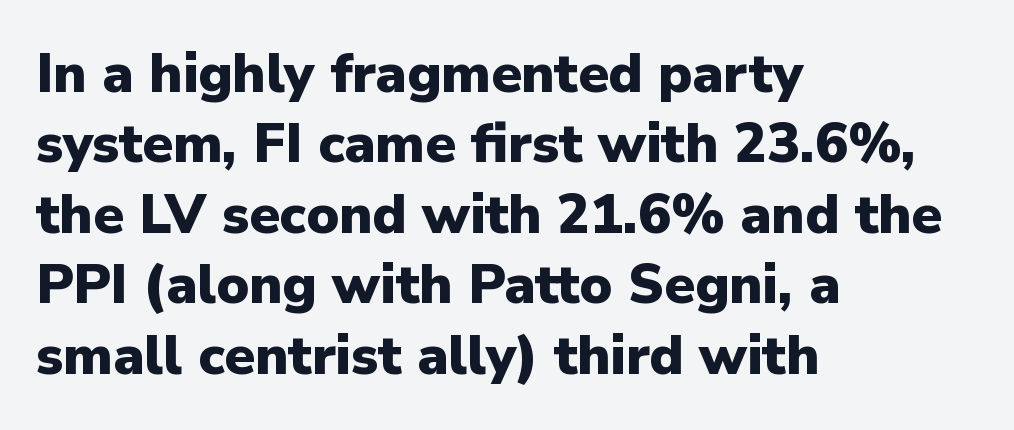
{"serif": "no", "italic": "no", "bold": "yes", "weight": "heavy", "width": "normal", "stroke_contrast": "low", "x_height": "medium", "monospaced": "no", "underline": "no", "align": "left", "line_spacing": "normal", "line_spacing_ratio": 1.28, "letter_spacing": "normal", "letter_spacing_em": 0.0, "glyph_px": 55}
